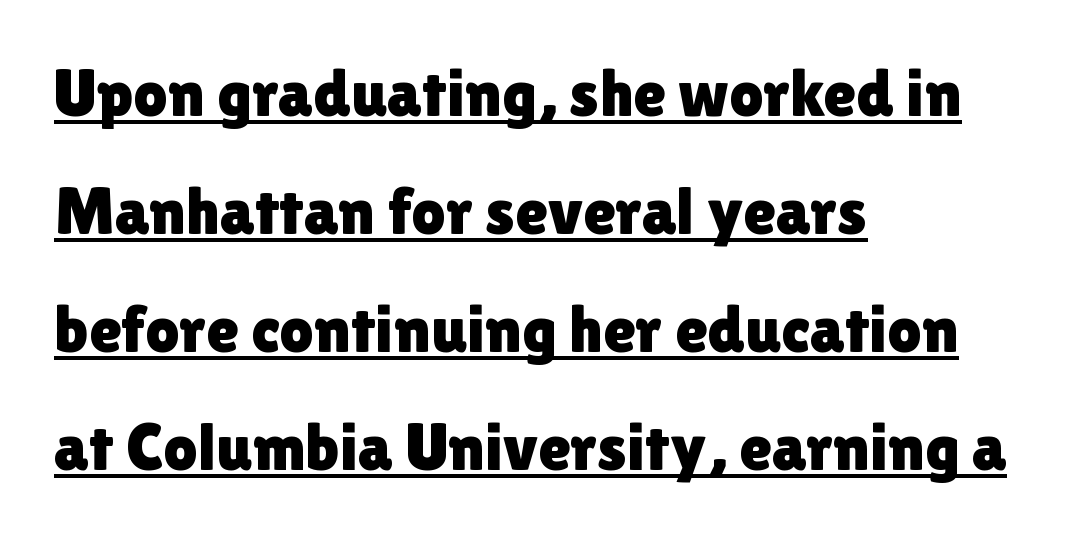
{"serif": "no", "italic": "no", "width": "normal", "x_height": "medium", "monospaced": "no", "underline": "yes", "align": "left", "line_spacing_ratio": 1.76, "letter_spacing": "normal", "letter_spacing_em": 0.0, "glyph_px": 67}
